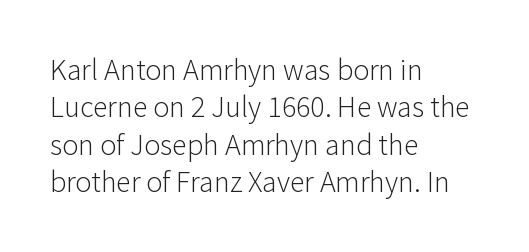
{"serif": "no", "italic": "no", "bold": "no", "weight": "light", "width": "normal", "stroke_contrast": "low", "x_height": "medium", "monospaced": "no", "underline": "no", "align": "left", "line_spacing": "normal", "line_spacing_ratio": 1.25, "letter_spacing": "normal", "letter_spacing_em": 0.0, "glyph_px": 30}
